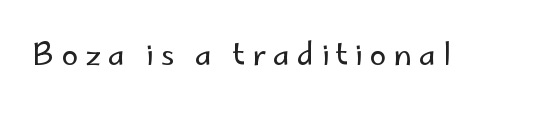
The image shows 30 px regular-weight sans-serif type, upright; set unusually wide letter spacing (+0.23 em), not underlined; low stroke contrast and a small x-height.
